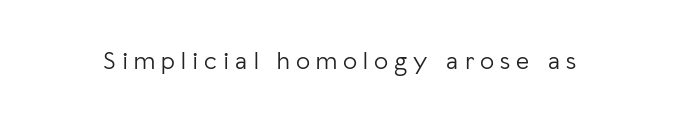
The image shows 25 px text type, upright; set unusually wide letter spacing (+0.24 em), not underlined.
